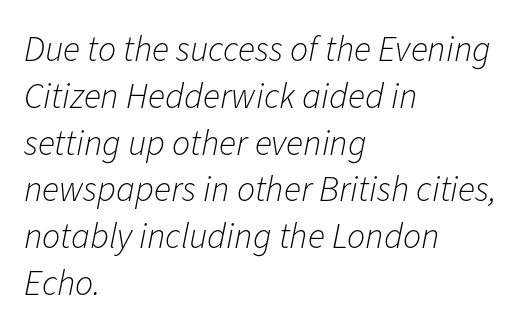
Spacing verdict: proportional, widths tailored to each character. This rendering leaves character spacing at its baseline value. Quick note: underline off. How would I describe the line gaps? Plain and ordinary. Observe the lean: these are italic letterforms.
